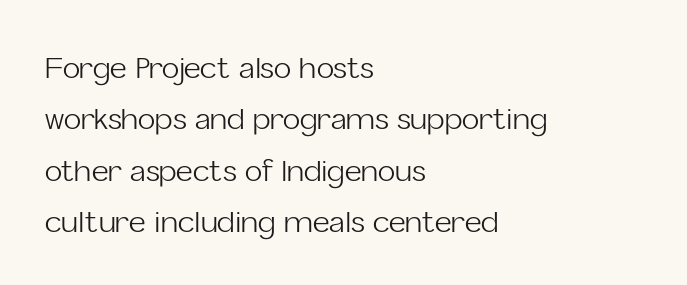
Stroke thickness stays within the range of a standard reading face or lighter. Horizontal alignment here is leftward, the default for most running prose. Characters remain perfectly vertical along every line. Does extra space separate the letters? No, they use regular spacing.
